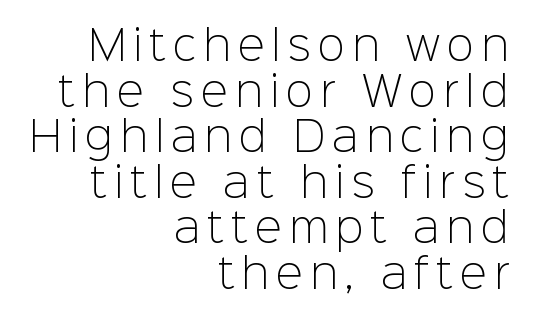
The image shows 41 px light sans-serif type, upright; set right-aligned, tight line spacing (1.11x), not underlined; low stroke contrast and a medium x-height.
